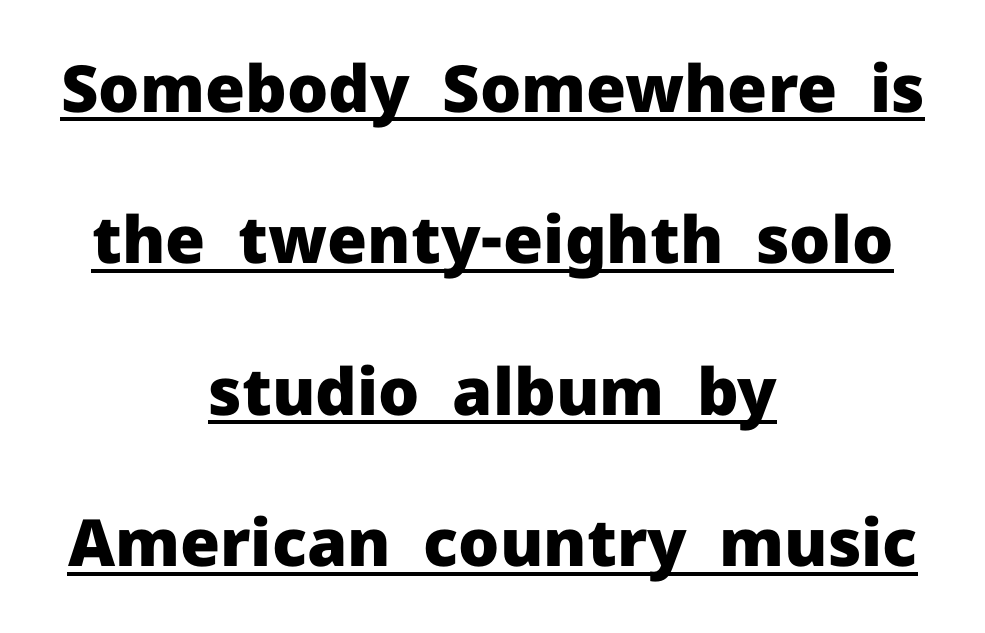
Spacing verdict: proportional, widths tailored to each character. Does extra space separate the letters? No, they use regular spacing. Interline gaps are noticeably wide in this sample. The face used here is a sans, in the tradition of grotesques and geometrics. These lines carry a lot of weight — the face is fully bold.
